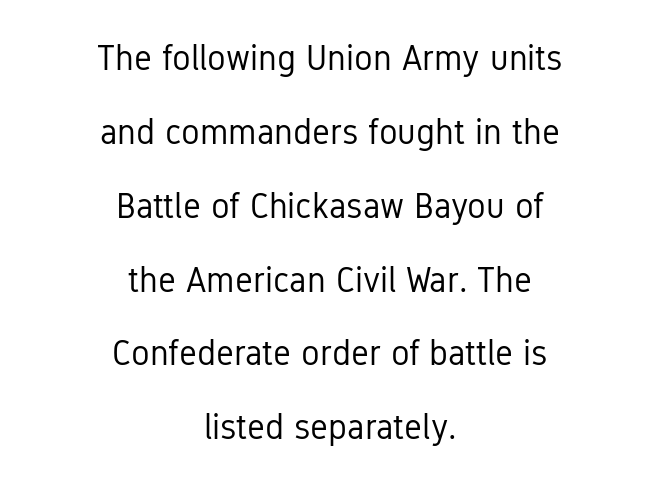
The image shows 35 px regular-weight, condensed sans-serif type, upright; set centered, loose line spacing (2.11x), normal letter spacing, not underlined; low stroke contrast and a medium x-height.
